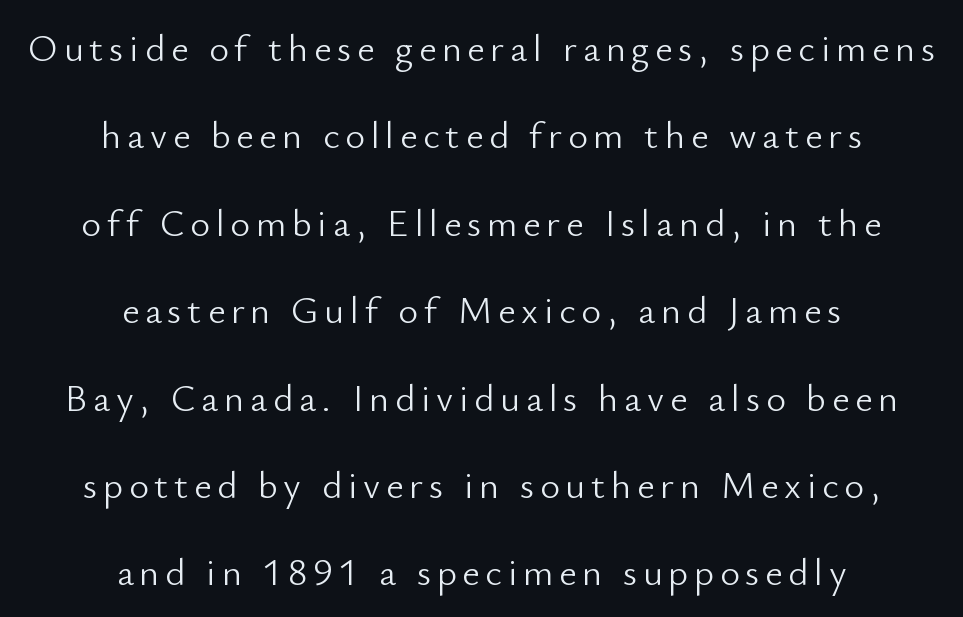
The text block is weighted toward neither margin, spreading evenly from the middle. Check where the strokes stop: nothing finishes them off — pure sans. This block would shrink considerably if given ordinary leading; it's expanded now. Every character sits straight up, as roman type does.
